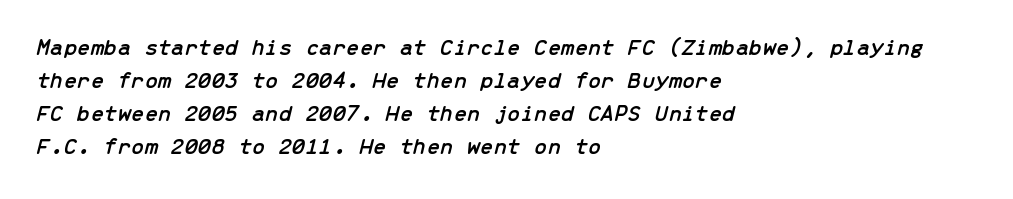
{"italic": "yes", "lean": "right", "slant_degrees": 13, "underline": "no", "align": "left", "line_spacing": "normal", "line_spacing_ratio": 1.38, "letter_spacing": "normal", "letter_spacing_em": 0.0, "glyph_px": 24}
